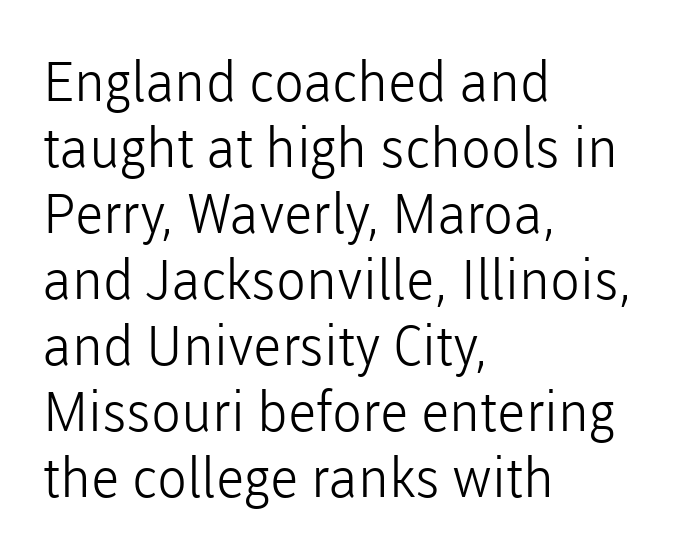
The image shows 55 px light sans-serif type, upright; set left-aligned, line spacing 1.2x, normal letter spacing, not underlined; low stroke contrast and a medium x-height.
